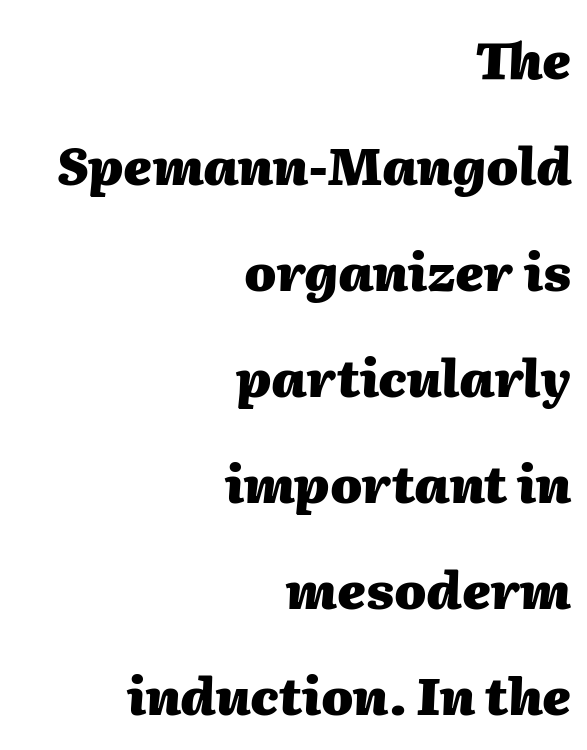
{"italic": "yes", "lean": "right", "slant_degrees": 2, "bold": "yes", "weight": "heavy", "width": "normal", "stroke_contrast": "medium", "x_height": "medium", "monospaced": "no", "underline": "no", "align": "right", "line_spacing": "loose", "line_spacing_ratio": 2.08, "letter_spacing": "normal", "letter_spacing_em": 0.0, "glyph_px": 51}
